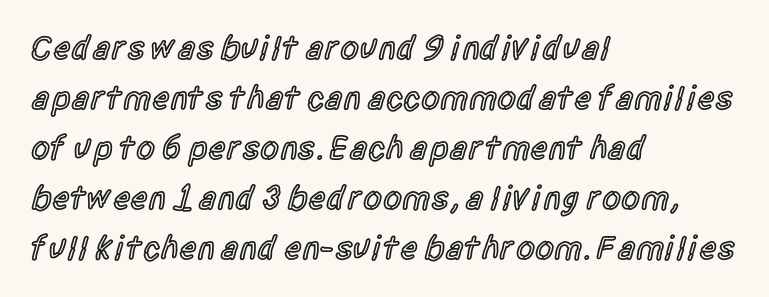
Q: Is the text bold? A: Semi-bold.
Q: Is the text italic (slanted)? A: Yes.
Q: Is the typeface a serif or a sans-serif typeface? A: Sans-serif.
Q: Is the text underlined? A: No.
Q: How is the paragraph aligned? A: Left-aligned.
Q: Is the spacing between letters normal or unusually wide? A: Normal.
Q: Is the spacing between lines tight, normal or loose? A: Normal.
Q: Width (condensed, normal, or wide)? A: Condensed.
Q: x-height? A: Large.
Q: Monospaced? A: No.
